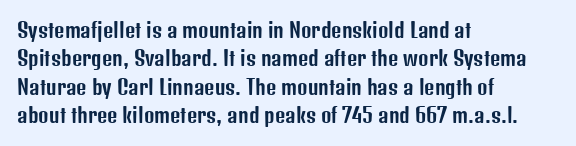
The image shows 20 px text type, upright; set left-aligned, normal line spacing (1.42x), normal letter spacing, not underlined.
